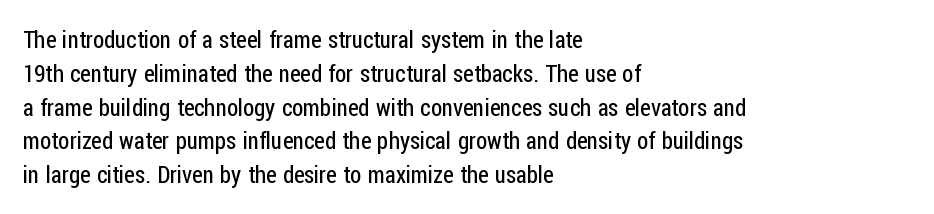
Q: Is the text bold? A: No.
Q: Is the text italic (slanted)? A: No, it is upright.
Q: Is the text underlined? A: No.
Q: How is the paragraph aligned? A: Left-aligned.
Q: Is the spacing between letters normal or unusually wide? A: Normal.
Q: Is the spacing between lines tight, normal or loose? A: Normal.
